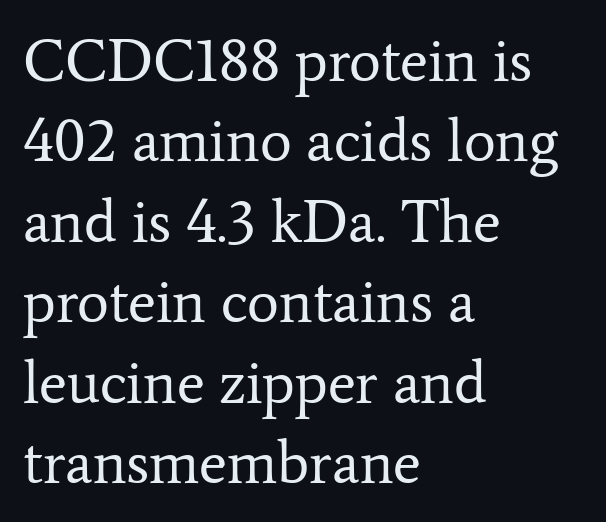
These lines are composed in type with serifs. What stands out about the letter spacing? Nothing — it is the standard amount. This sample has the flowing, uneven cadence of proportional lettering. The strokes carry an ordinary text weight at most. The strip under each line holds only bare page.
